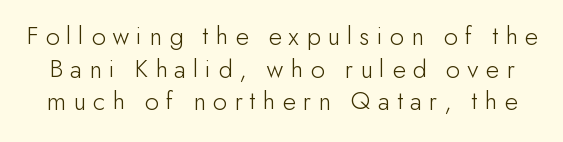
The image shows 27 px text type, upright; set line spacing 1.21x, unusually wide letter spacing (+0.27 em), not underlined.
